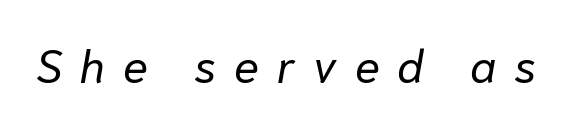
{"italic": "yes", "lean": "right", "slant_degrees": 10, "bold": "no", "weight": "regular", "width": "normal", "stroke_contrast": "low", "x_height": "medium", "monospaced": "no", "underline": "no", "letter_spacing": "wide", "letter_spacing_em": 0.38, "glyph_px": 46}
